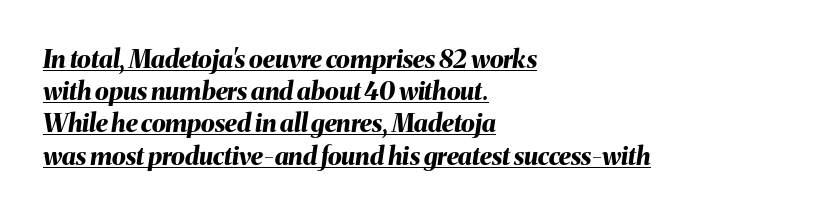
The image shows 25 px bold type, italic (leaning right); set left-aligned, normal line spacing (1.29x), normal letter spacing, underlined.
